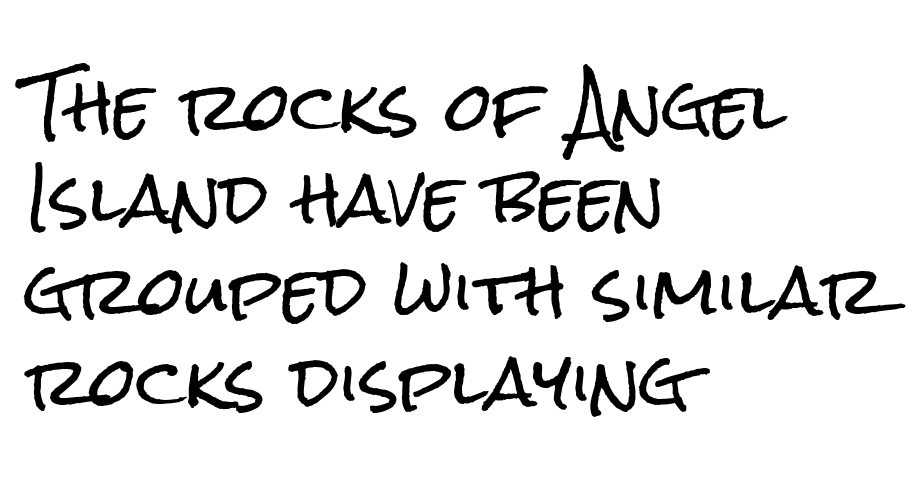
The image shows 67 px condensed sans-serif type, upright; set left-aligned, normal line spacing (1.37x), normal letter spacing, not underlined; low stroke contrast and a medium x-height.
